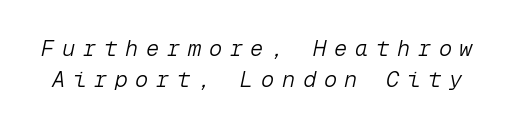
The image shows 22 px text type, italic (leaning right); set normal line spacing (1.43x), unusually wide letter spacing (+0.35 em), not underlined.
